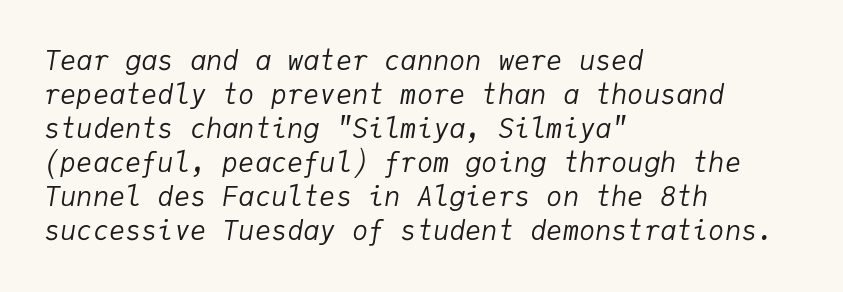
The image shows 27 px text type, italic (leaning right); set left-aligned, normal line spacing (1.26x), normal letter spacing, not underlined.
